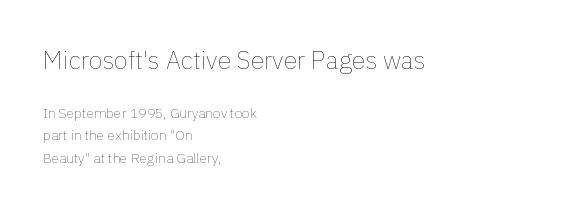
The image shows 25 px text type, upright; set left-aligned, normal line spacing (1.6x), normal letter spacing, not underlined; the first (top) block is 1.79x larger.
